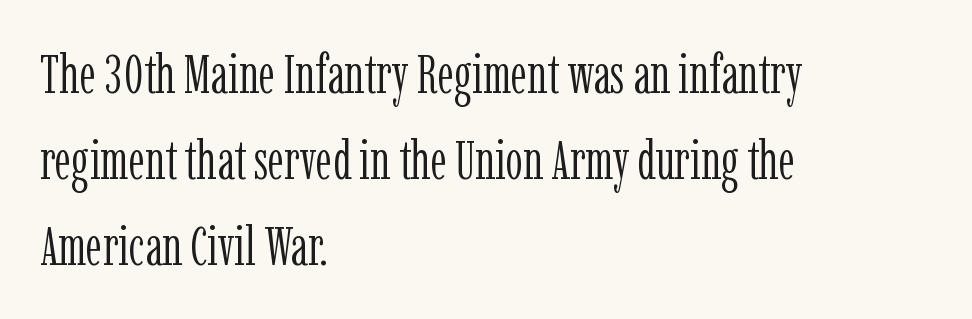
The image shows 55 px light, condensed serif type, upright; set left-aligned, normal line spacing (1.56x), normal letter spacing, not underlined; low stroke contrast and a medium x-height.
